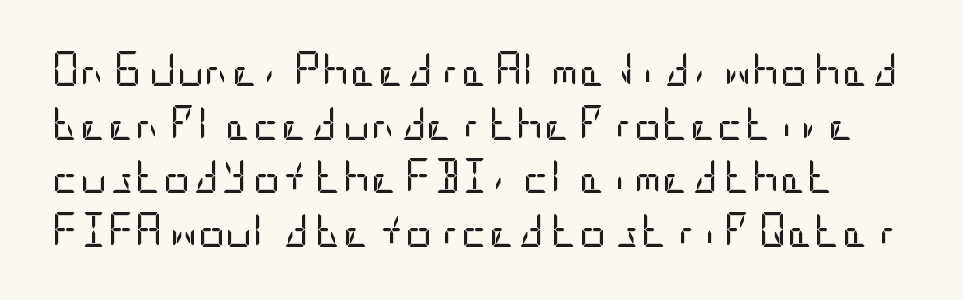
The image shows 34 px regular-weight, condensed sans-serif type, upright; set normal line spacing (1.58x), normal letter spacing, not underlined; low stroke contrast and a large x-height.
